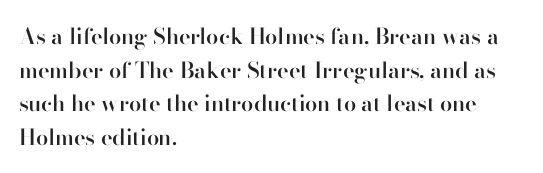
{"italic": "no", "bold": "semi", "underline": "no", "align": "left", "line_spacing": "normal", "line_spacing_ratio": 1.53, "letter_spacing": "normal", "letter_spacing_em": 0.0, "glyph_px": 22}
